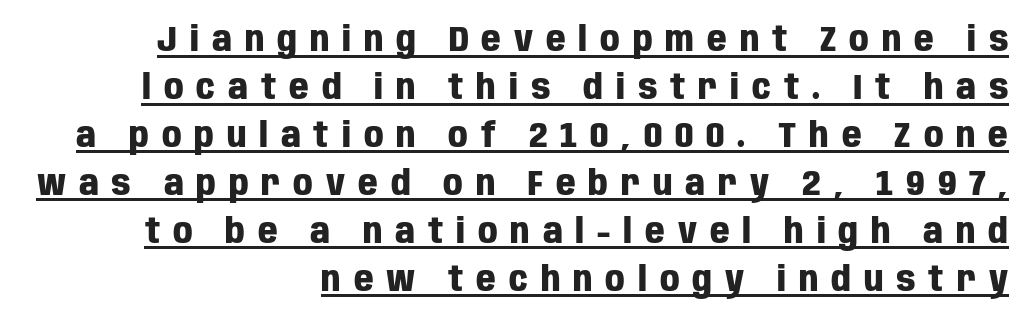
The image shows 34 px heavy, condensed sans-serif type, upright; set right-aligned, normal line spacing (1.41x), unusually wide letter spacing (+0.38 em), underlined; low stroke contrast and a large x-height.
